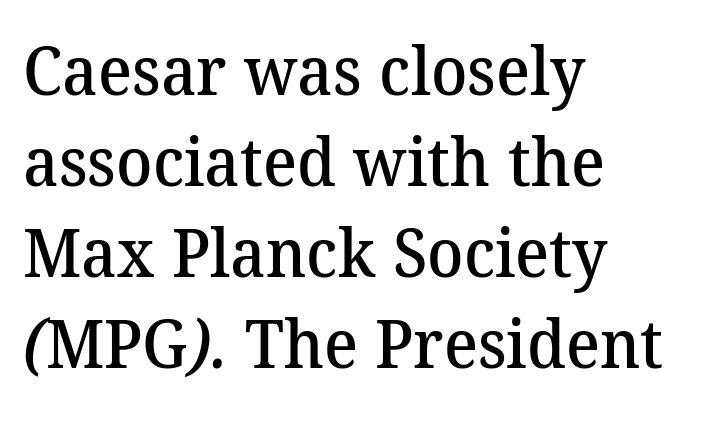
The image shows 67 px semibold serif type; set left-aligned, normal line spacing (1.36x), normal letter spacing, not underlined; medium stroke contrast and a medium x-height.
